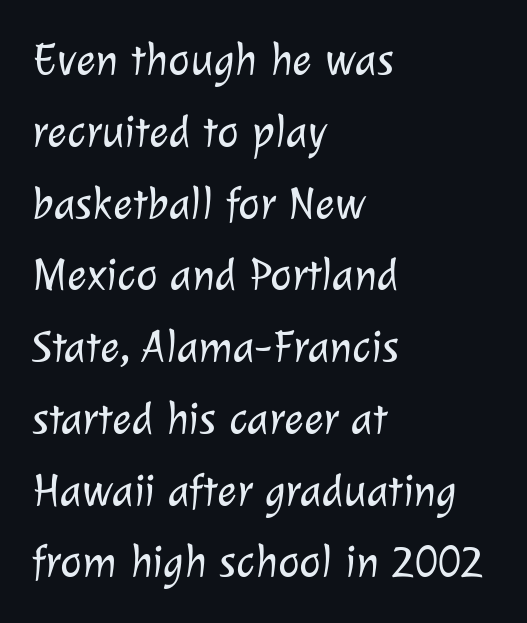
This sample uses plain, unmodified letter spacing. The font is comparable to plain body text, perhaps lighter. The passage shown is typeset with a sans-serif family. Is this a fixed-width face? No — the glyphs have proportional, varying widths. The paragraph has a hard left edge and a soft right edge. What's the leading like? Ordinary, nothing unusual.
